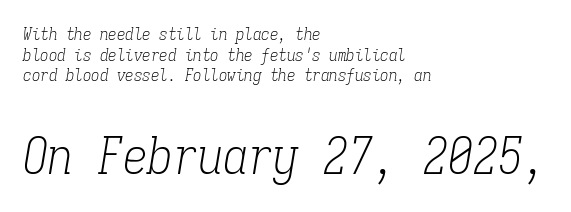
The image shows 50 px light, condensed serif type, italic (leaning right), monospaced; set left-aligned, line spacing 1.21x, normal letter spacing, not underlined; the second (bottom) block is 2.94x larger; low stroke contrast and a medium x-height.
